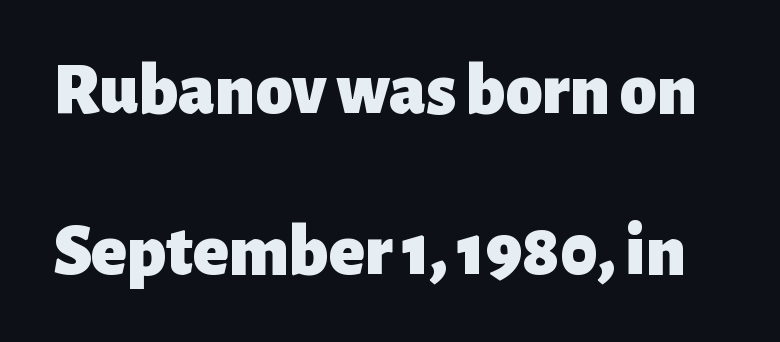
Baseline-to-baseline distance is far greater than the letter height. Nobody touched the tracking dial on this one. Students, this is bold: see how much ink each stroke carries. The space beneath each line is pristine and unruled. Unlike a traditional serif, this face leaves its strokes unadorned.
